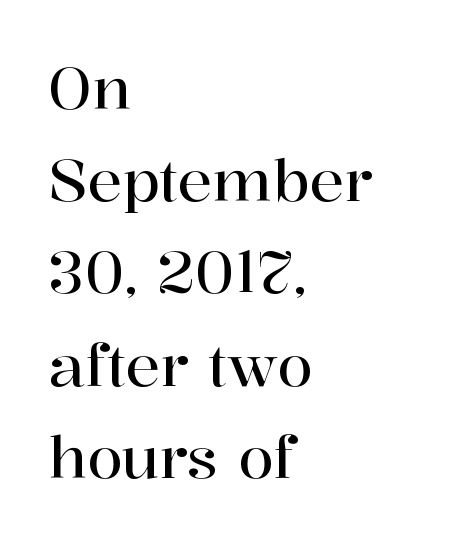
The image shows 58 px serif type, upright; set left-aligned, normal line spacing (1.59x), normal letter spacing, not underlined; high stroke contrast and a medium x-height.
